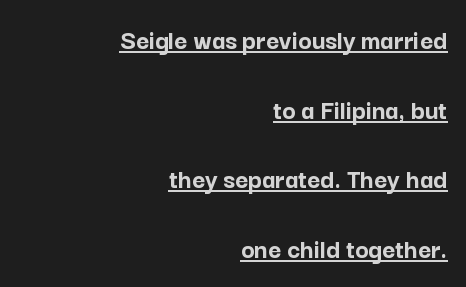
The image shows 28 px semibold sans-serif type, upright; set right-aligned, loose line spacing (2.49x), normal letter spacing, underlined; low stroke contrast and a medium x-height.
